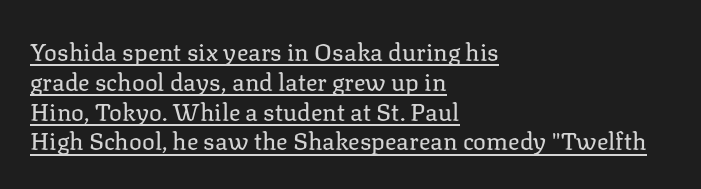
Each line starts at the same left margin while the right side varies. The characters are drawn with everyday or finer stroke widths. Posture: vertical. These lines keep a tight, regular rhythm from letter to letter. Underlined type.
